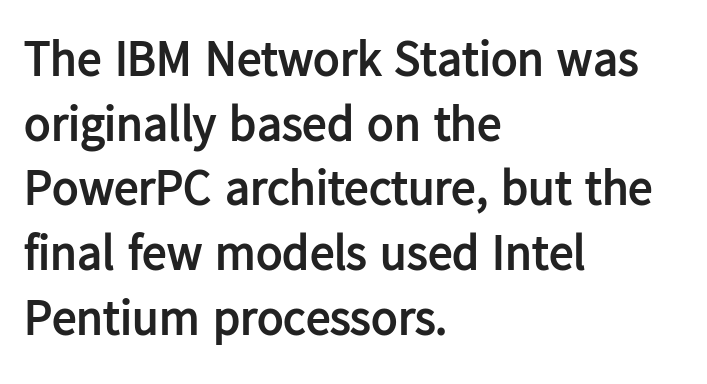
Q: Is the text bold? A: Yes.
Q: Is the text italic (slanted)? A: No, it is upright.
Q: Is the typeface a serif or a sans-serif typeface? A: Sans-serif.
Q: Is the text underlined? A: No.
Q: How is the paragraph aligned? A: Left-aligned.
Q: Is the spacing between letters normal or unusually wide? A: Normal.
Q: Is the spacing between lines tight, normal or loose? A: Normal.
Q: Width (condensed, normal, or wide)? A: Normal.
Q: Stroke contrast? A: Low.
Q: x-height? A: Medium.
Q: Monospaced? A: No.
